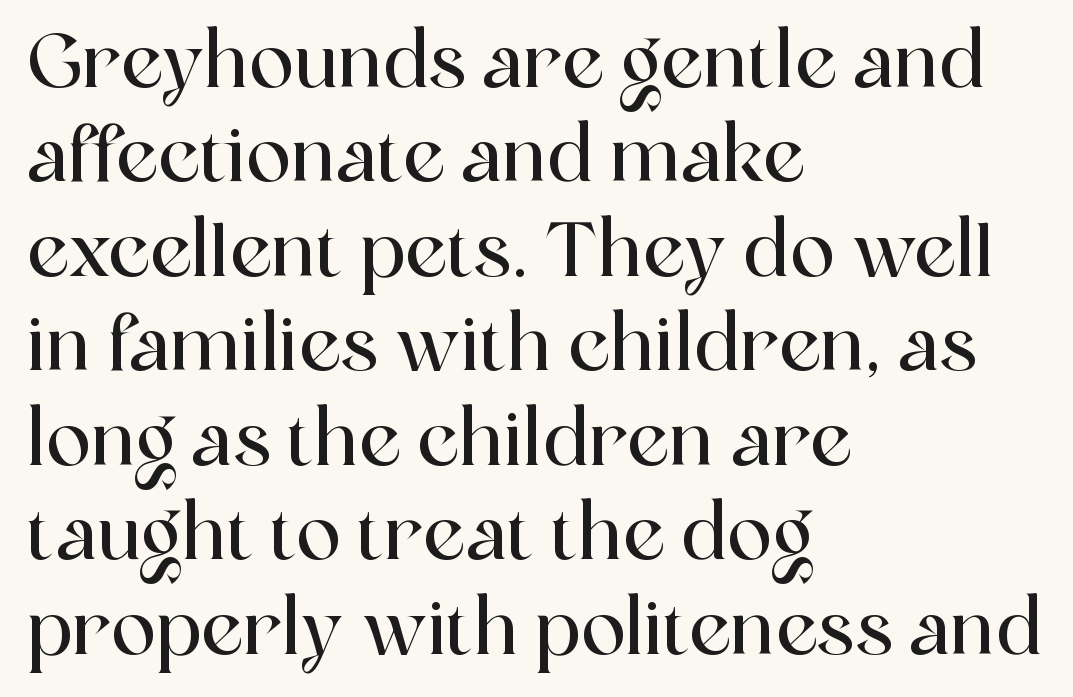
The image shows 75 px serif type, upright; set left-aligned, normal line spacing (1.26x), normal letter spacing, not underlined; a medium x-height.
